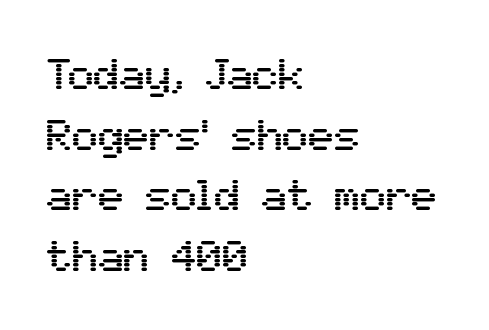
The image shows 43 px sans-serif type, upright; set left-aligned, normal line spacing (1.41x), normal letter spacing, not underlined; medium stroke contrast and a medium x-height.
